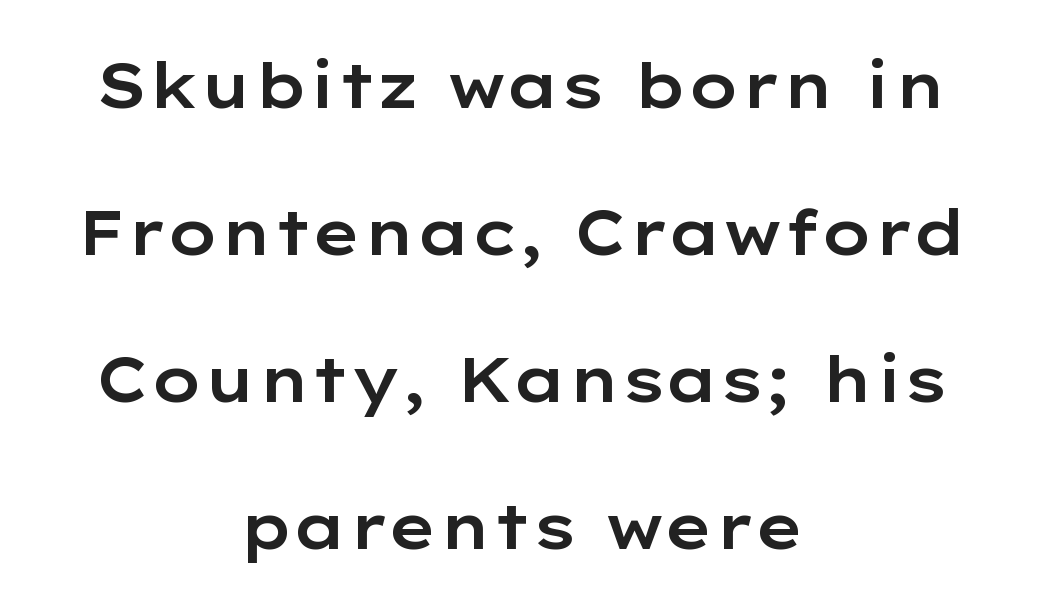
Q: Is the text italic (slanted)? A: No, it is upright.
Q: Is the typeface a serif or a sans-serif typeface? A: Sans-serif.
Q: Is the text underlined? A: No.
Q: How is the paragraph aligned? A: Centered.
Q: Is the spacing between letters normal or unusually wide? A: Normal.
Q: Is the spacing between lines tight, normal or loose? A: Loose.
Q: Width (condensed, normal, or wide)? A: Wide.
Q: Stroke contrast? A: Low.
Q: x-height? A: Medium.
Q: Monospaced? A: No.
